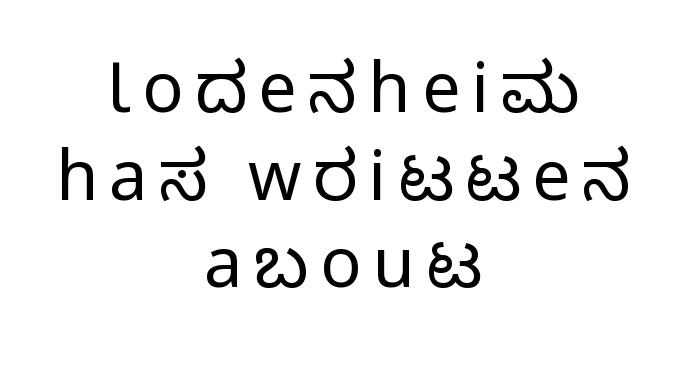
Q: Is the text bold? A: No.
Q: Is the text italic (slanted)? A: No, it is upright.
Q: Is the typeface a serif or a sans-serif typeface? A: Sans-serif.
Q: Is the text underlined? A: No.
Q: How is the paragraph aligned? A: Centered.
Q: Is the spacing between lines tight, normal or loose? A: Normal.
Q: Width (condensed, normal, or wide)? A: Condensed.
Q: Stroke contrast? A: Low.
Q: x-height? A: Large.
Q: Monospaced? A: No.
